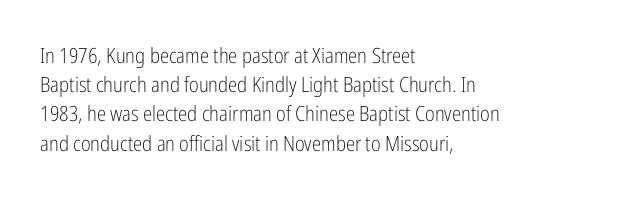
The image shows 21 px text type, upright; set left-aligned, normal line spacing (1.39x), normal letter spacing, not underlined.
